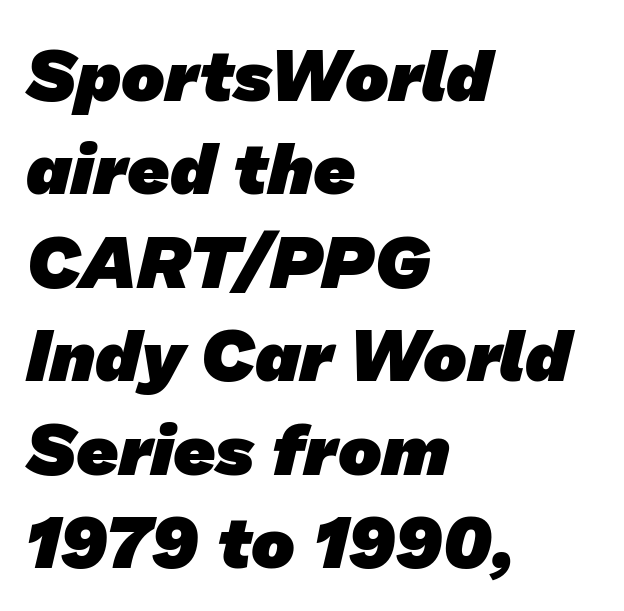
{"serif": "no", "bold": "yes", "weight": "heavy", "width": "normal", "stroke_contrast": "low", "x_height": "medium", "monospaced": "no", "underline": "no", "align": "left", "line_spacing": "normal", "line_spacing_ratio": 1.28, "letter_spacing": "normal", "letter_spacing_em": 0.0, "glyph_px": 73}
